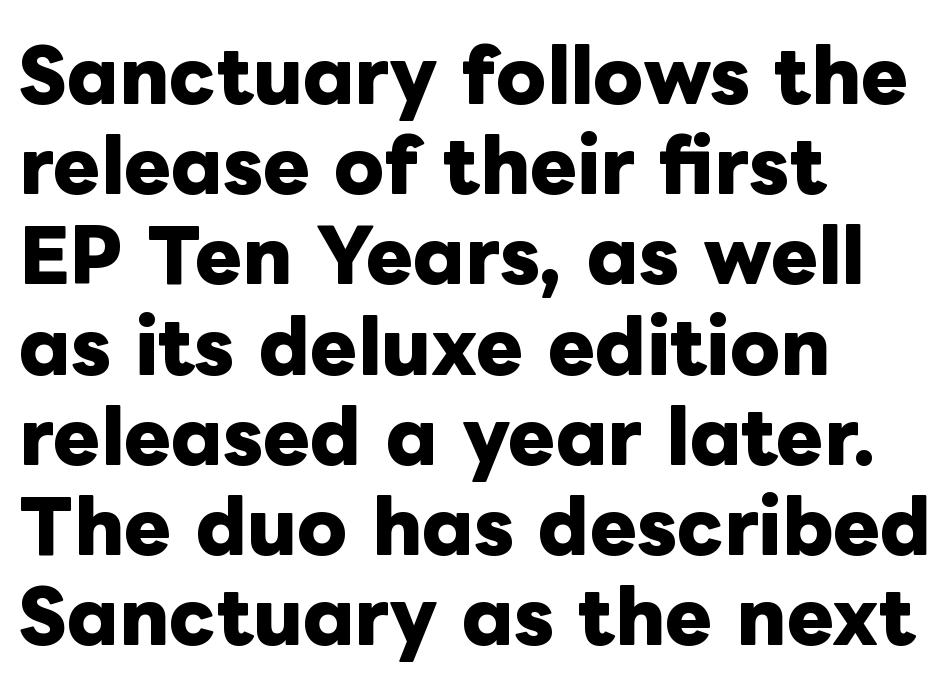
{"italic": "no", "bold": "yes", "weight": "heavy", "width": "normal", "stroke_contrast": "low", "x_height": "medium", "monospaced": "no", "underline": "no", "align": "left", "line_spacing": "normal", "line_spacing_ratio": 1.27, "letter_spacing": "normal", "letter_spacing_em": 0.0, "glyph_px": 71}
